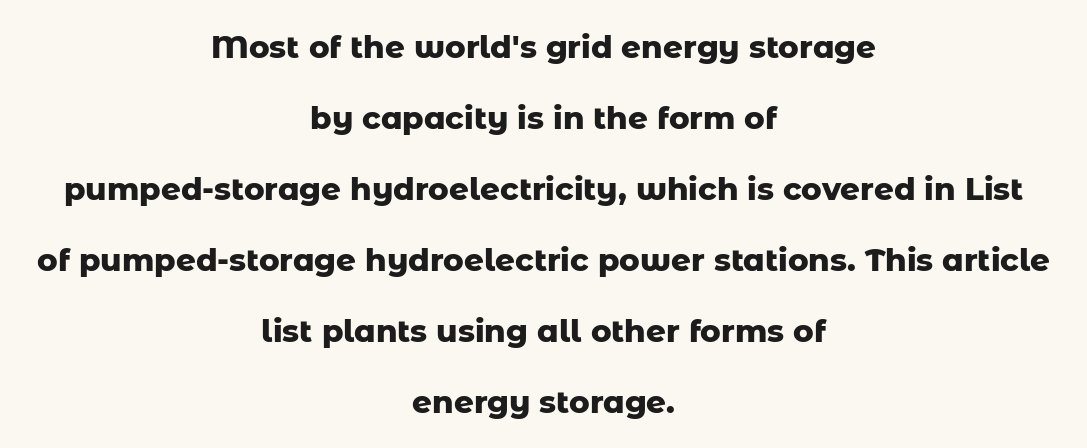
{"serif": "no", "italic": "no", "bold": "yes", "weight": "heavy", "width": "normal", "stroke_contrast": "low", "x_height": "medium", "monospaced": "no", "underline": "no", "align": "center", "line_spacing": "loose", "line_spacing_ratio": 2.29, "letter_spacing": "normal", "letter_spacing_em": 0.0, "glyph_px": 31}
